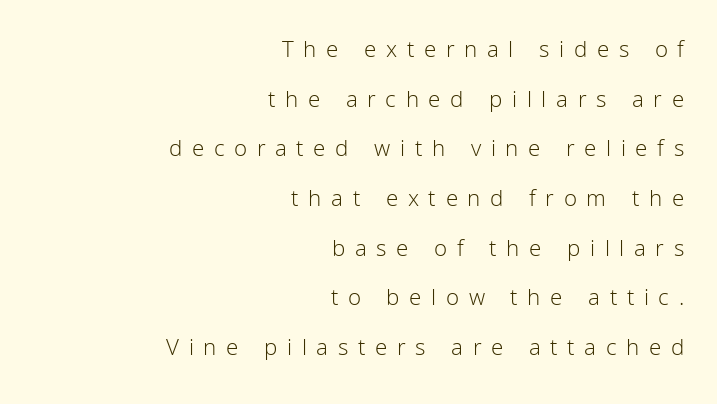
Q: Is the text bold? A: No.
Q: Is the text italic (slanted)? A: No, it is upright.
Q: Is the text underlined? A: No.
Q: How is the paragraph aligned? A: Right-aligned.
Q: Is the spacing between letters normal or unusually wide? A: Unusually wide.
Q: Is the spacing between lines tight, normal or loose? A: Loose.
